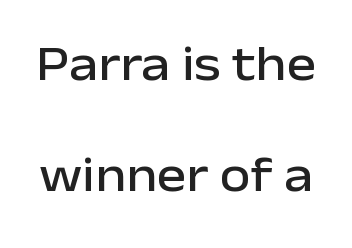
The image shows 50 px sans-serif type, upright; set loose line spacing (2.22x), normal letter spacing, not underlined; low stroke contrast and a medium x-height.
